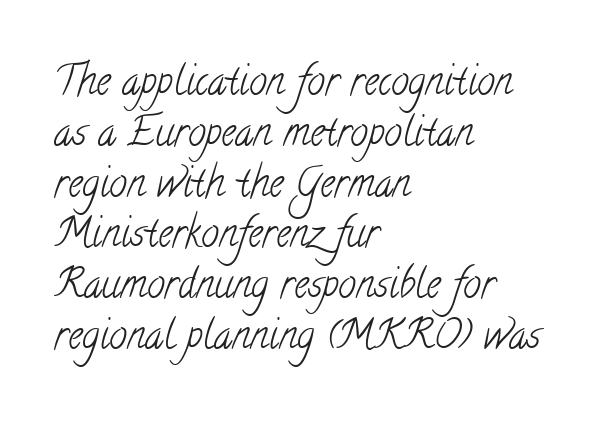
Heft: none added — not bold. Typographically, this falls in the serif category. Has an underline been added? It has not. Whoever set this chose a conventional vertical rhythm. Spacing verdict: proportional, widths tailored to each character. Layout note: lines flush left.
